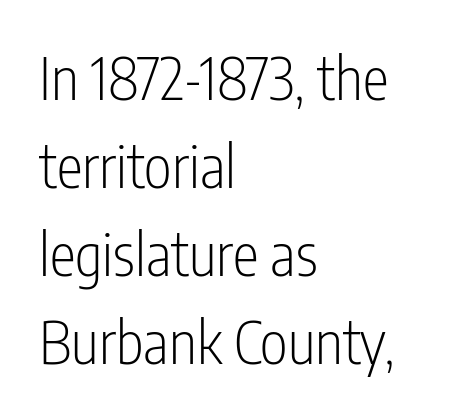
The image shows 59 px light, condensed sans-serif type, upright; set left-aligned, normal line spacing (1.49x), normal letter spacing, not underlined; low stroke contrast and a medium x-height.
